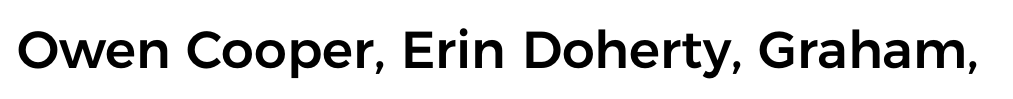
{"serif": "no", "italic": "no", "width": "normal", "stroke_contrast": "low", "x_height": "medium", "monospaced": "no", "underline": "no", "letter_spacing": "normal", "letter_spacing_em": 0.0, "glyph_px": 52}
